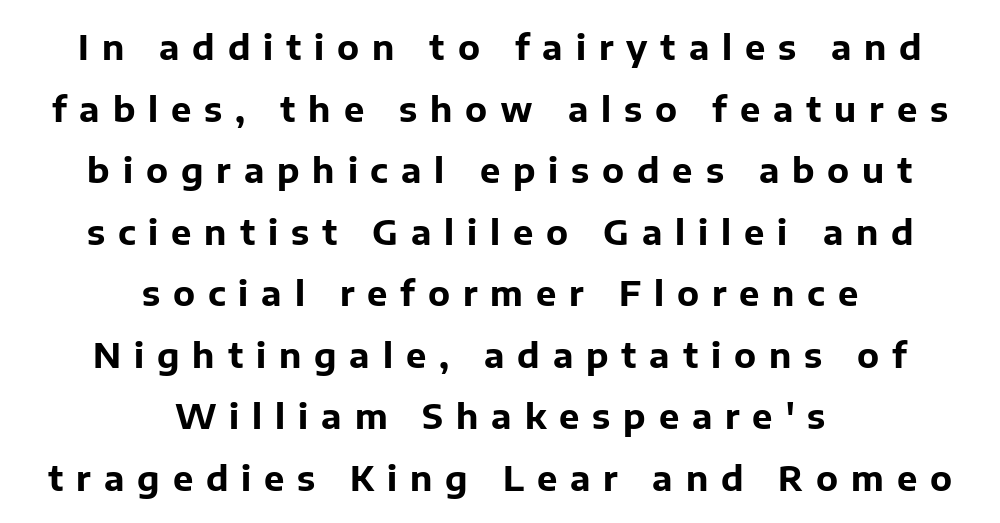
The image shows 34 px bold sans-serif type, upright; set centered, line spacing 1.81x, unusually wide letter spacing (+0.38 em), not underlined; low stroke contrast and a medium x-height.
